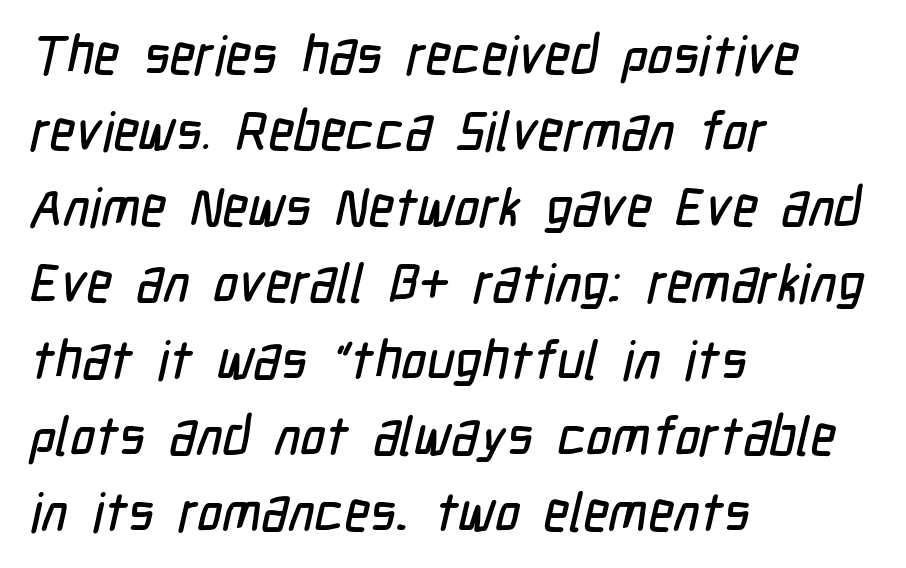
Q: Is the typeface a serif or a sans-serif typeface? A: Sans-serif.
Q: Is the text underlined? A: No.
Q: How is the paragraph aligned? A: Left-aligned.
Q: Is the spacing between letters normal or unusually wide? A: Normal.
Q: Is the spacing between lines tight, normal or loose? A: Normal.
Q: Width (condensed, normal, or wide)? A: Condensed.
Q: Stroke contrast? A: Low.
Q: x-height? A: Medium.
Q: Monospaced? A: No.
